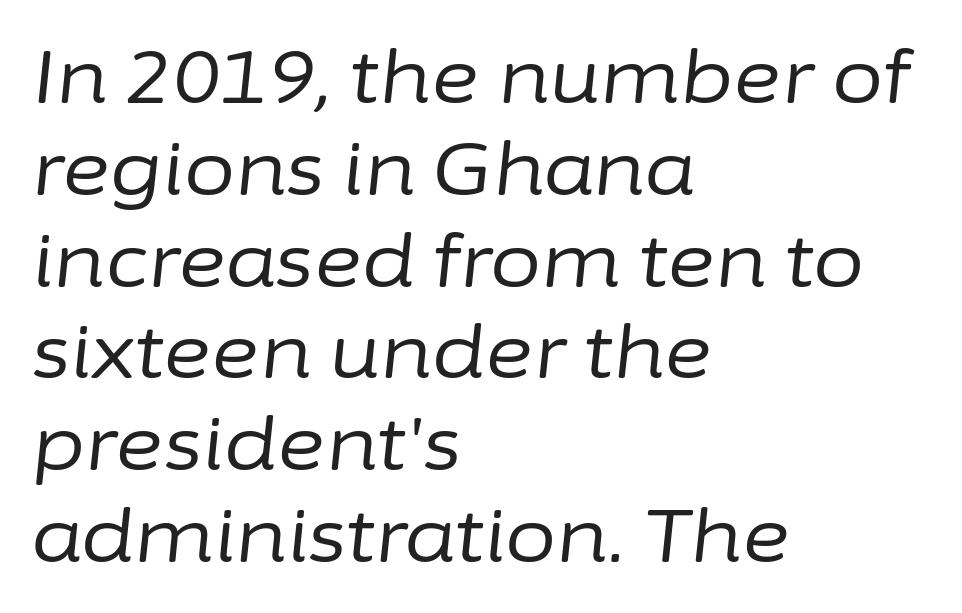
Q: Is the text bold? A: No.
Q: Is the text italic (slanted)? A: Yes, it leans right by about 6 degrees.
Q: Is the text underlined? A: No.
Q: How is the paragraph aligned? A: Left-aligned.
Q: Is the spacing between letters normal or unusually wide? A: Normal.
Q: Width (condensed, normal, or wide)? A: Normal.
Q: Stroke contrast? A: Low.
Q: x-height? A: Medium.
Q: Monospaced? A: No.
